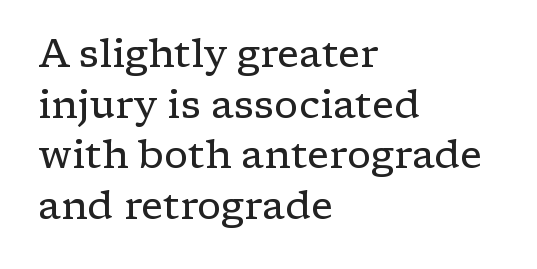
This sample uses plain, unmodified letter spacing. It's the straight-up-and-down kind of type. The paragraph shown leans on its left margin. Ink coverage per letter is moderate at most. The face used here is proportionally spaced, like ordinary book or web type. The space between consecutive lines is moderate.
